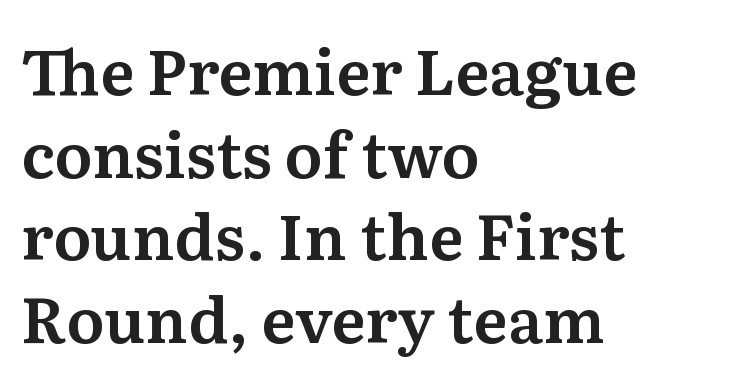
{"serif": "yes", "italic": "no", "width": "normal", "stroke_contrast": "medium", "x_height": "medium", "monospaced": "no", "underline": "no", "align": "left", "line_spacing": "normal", "line_spacing_ratio": 1.31, "letter_spacing": "normal", "letter_spacing_em": 0.0, "glyph_px": 63}
